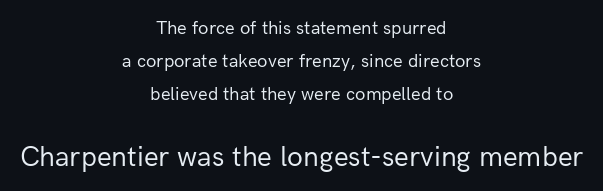
{"serif": "no", "italic": "no", "bold": "no", "weight": "regular", "width": "normal", "stroke_contrast": "low", "x_height": "medium", "monospaced": "no", "underline": "no", "align": "center", "line_spacing_ratio": 1.75, "letter_spacing": "normal", "letter_spacing_em": 0.0, "larger_block": "second", "size_ratio": 1.53, "glyph_px": 29}
